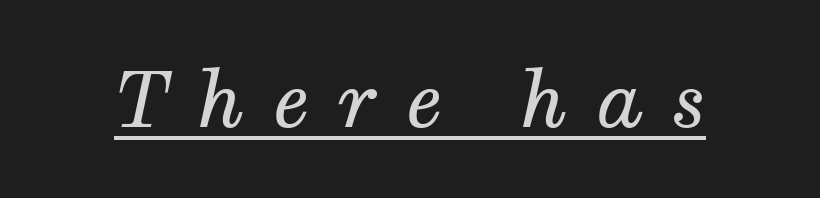
The designer went with a serif here, giving each stem small feet. The rendering applies a slant to the glyphs. Someone cranked the tracking dial way up on this one. You could not count columns in this text — the font is proportionally spaced.
